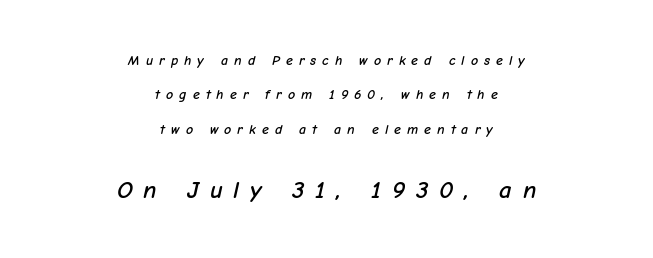
{"italic": "yes", "lean": "right", "slant_degrees": 12, "underline": "no", "align": "center", "line_spacing": "loose", "line_spacing_ratio": 2.46, "letter_spacing": "wide", "letter_spacing_em": 0.43, "larger_block": "second", "size_ratio": 1.79, "glyph_px": 25}
